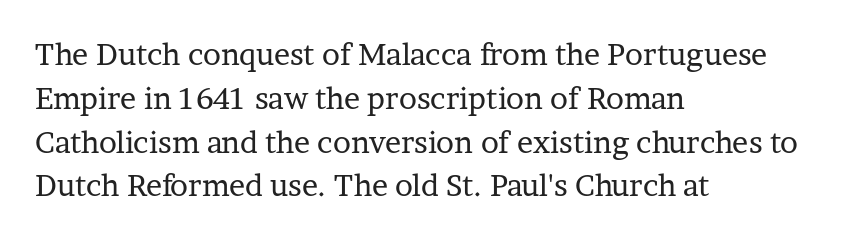
Q: Is the text bold? A: No.
Q: Is the text italic (slanted)? A: No, it is upright.
Q: Is the typeface a serif or a sans-serif typeface? A: Serif.
Q: Is the text underlined? A: No.
Q: How is the paragraph aligned? A: Left-aligned.
Q: Is the spacing between letters normal or unusually wide? A: Normal.
Q: Is the spacing between lines tight, normal or loose? A: Normal.
Q: Width (condensed, normal, or wide)? A: Normal.
Q: Stroke contrast? A: Low.
Q: x-height? A: Medium.
Q: Monospaced? A: No.
